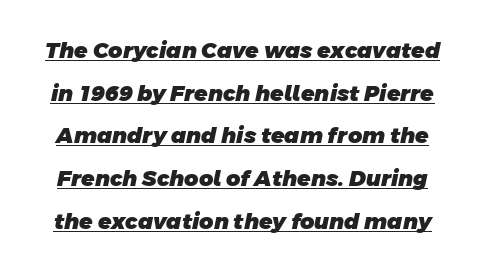
The image shows 22 px bold type; set loose line spacing (1.94x), normal letter spacing, underlined.
